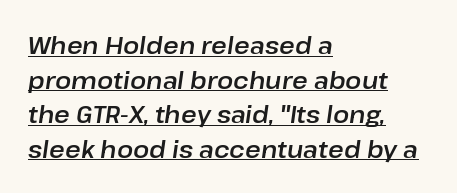
The image shows 24 px text type, italic (leaning right); set left-aligned, normal line spacing (1.44x), normal letter spacing, underlined.
